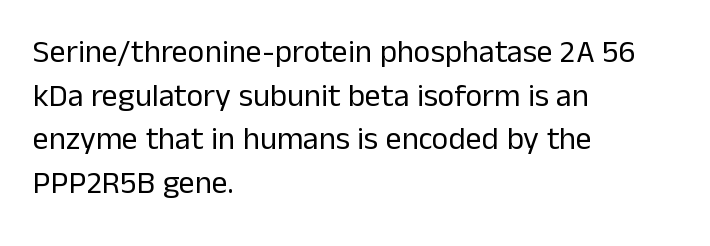
Counters stay open thanks to moderate or lighter strokes. Leading: standard. Reading down the block, your eye returns to a fixed left position each line. It's the straight-up-and-down kind of type.
